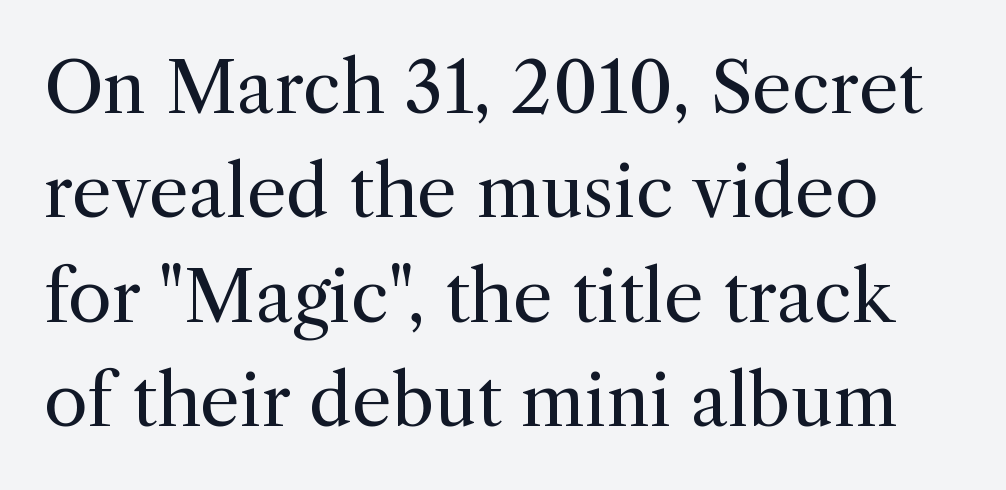
{"serif": "yes", "italic": "no", "bold": "no", "weight": "regular", "width": "normal", "x_height": "medium", "monospaced": "no", "underline": "no", "line_spacing": "normal", "line_spacing_ratio": 1.47, "letter_spacing": "normal", "letter_spacing_em": 0.0, "glyph_px": 71}
